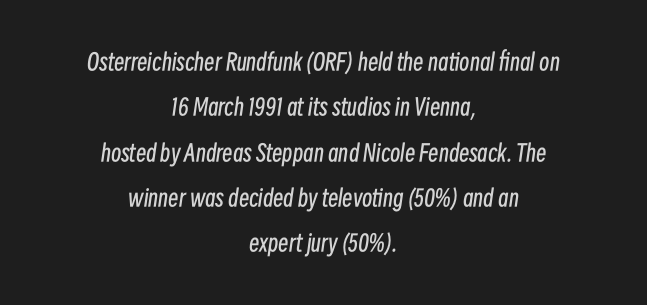
Notice how the stems are inclined rather than vertical — that's the hallmark of italics. Nobody drew a line under any word here. Whoever set this chose breathing room over compactness in the vertical rhythm. These lines are centered, leaving both edges ragged. Default kerning and tracking; the words read as compact shapes. Compared with a typical body face, this is equally light or lighter still.
